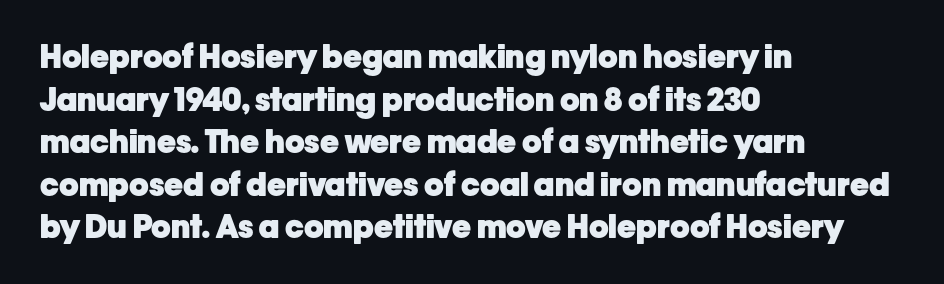
{"serif": "no", "italic": "no", "bold": "yes", "weight": "heavy", "width": "normal", "stroke_contrast": "low", "x_height": "medium", "monospaced": "no", "underline": "no", "align": "left", "line_spacing": "normal", "line_spacing_ratio": 1.33, "letter_spacing": "normal", "letter_spacing_em": 0.0, "glyph_px": 32}
